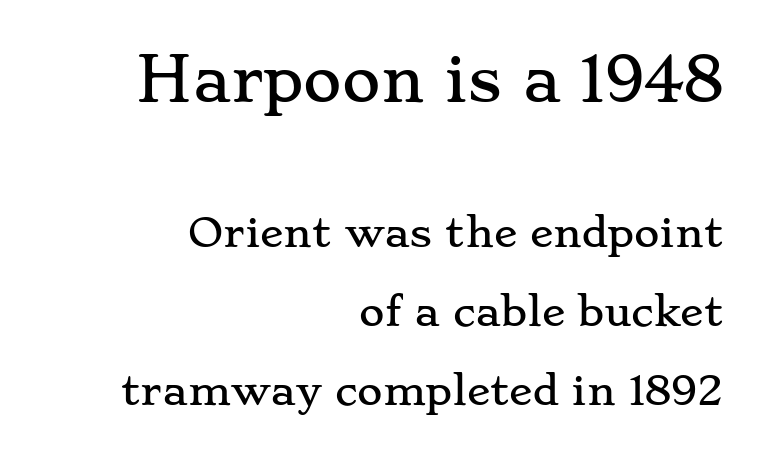
The image shows 59 px wide serif type, upright; set right-aligned, loose line spacing (2.02x), normal letter spacing, not underlined; the first (top) block is 1.51x larger; low stroke contrast and a small x-height.
